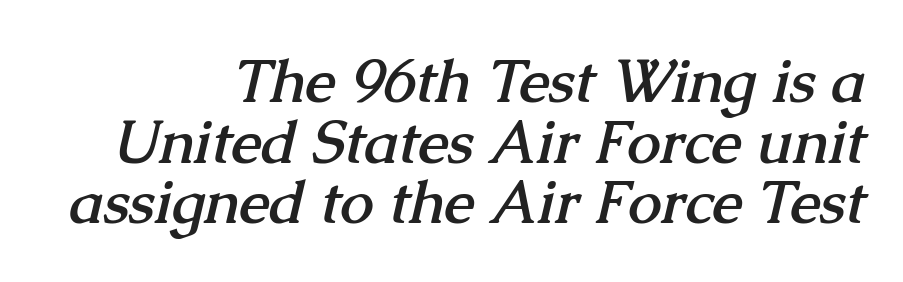
The image shows 60 px semibold serif type; set right-aligned, tight line spacing (1.01x), normal letter spacing, not underlined; medium stroke contrast and a medium x-height.
